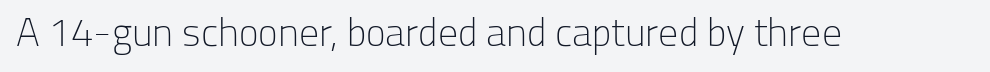
Q: Is the text bold? A: No.
Q: Is the text italic (slanted)? A: No, it is upright.
Q: Is the typeface a serif or a sans-serif typeface? A: Sans-serif.
Q: Is the text underlined? A: No.
Q: Is the spacing between letters normal or unusually wide? A: Normal.
Q: Width (condensed, normal, or wide)? A: Normal.
Q: Stroke contrast? A: Low.
Q: x-height? A: Medium.
Q: Monospaced? A: No.
